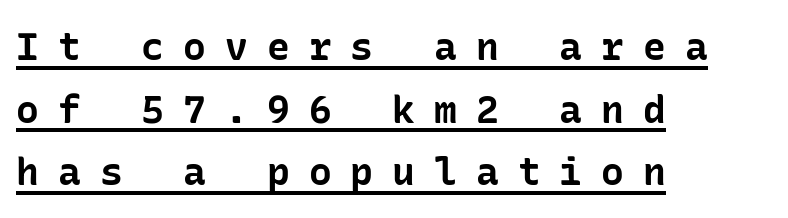
Q: Is the text bold? A: Yes.
Q: Is the text italic (slanted)? A: No, it is upright.
Q: Is the typeface a serif or a sans-serif typeface? A: Sans-serif.
Q: Is the text underlined? A: Yes.
Q: How is the paragraph aligned? A: Left-aligned.
Q: Is the spacing between letters normal or unusually wide? A: Unusually wide.
Q: Is the spacing between lines tight, normal or loose? A: Normal.
Q: Width (condensed, normal, or wide)? A: Normal.
Q: Stroke contrast? A: Low.
Q: x-height? A: Medium.
